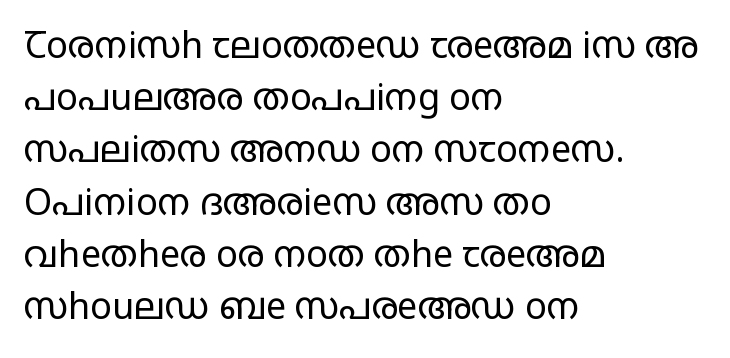
This rendering employs a face without finishing strokes, i.e., a sans-serif. This sample has the flowing, uneven cadence of proportional lettering. The space beneath each line is pristine and unruled. The tracking reads as untouched default to a designer's eye.
